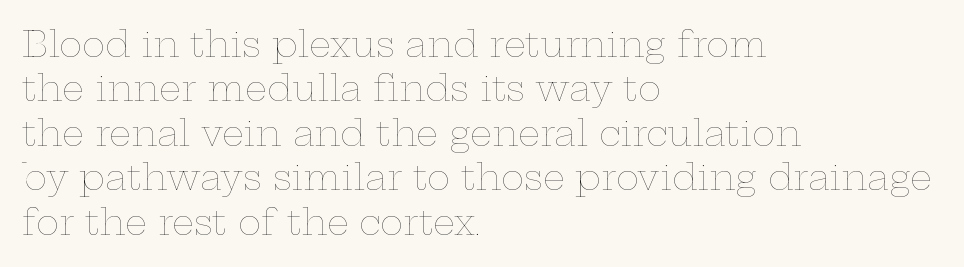
Is this a heavy cut? Hardly; it is regular or lighter. The passage shown is not underscored anywhere. Alignment: flush left. Here the designer chose a conventional face with non-uniform glyph widths. Characters follow at the spacing the type designer built in.
